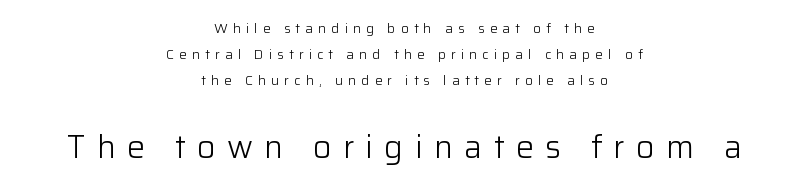
Q: Is the text bold? A: No.
Q: Is the text italic (slanted)? A: No, it is upright.
Q: Is the typeface a serif or a sans-serif typeface? A: Sans-serif.
Q: Is the text underlined? A: No.
Q: How is the paragraph aligned? A: Centered.
Q: Is the spacing between letters normal or unusually wide? A: Unusually wide.
Q: Which block of text is set in a larger size, the first (top) or the second (bottom)? A: The second (bottom) one.
Q: Width (condensed, normal, or wide)? A: Normal.
Q: Stroke contrast? A: Low.
Q: x-height? A: Medium.
Q: Monospaced? A: No.
